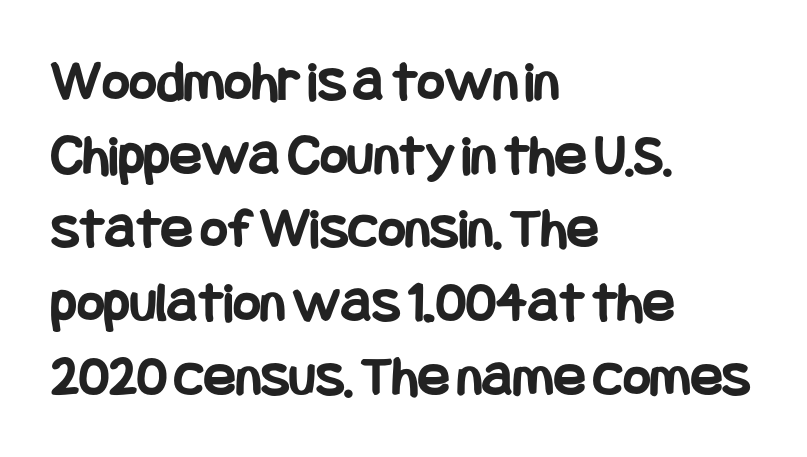
The image shows 59 px bold, condensed sans-serif type, upright; set left-aligned, normal line spacing (1.25x), normal letter spacing, not underlined; low stroke contrast and a large x-height.
